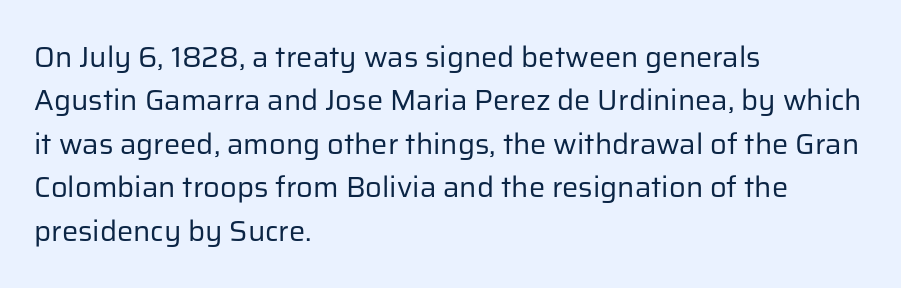
The image shows 29 px regular-weight sans-serif type, upright; set left-aligned, normal line spacing (1.5x), normal letter spacing, not underlined; low stroke contrast and a medium x-height.
